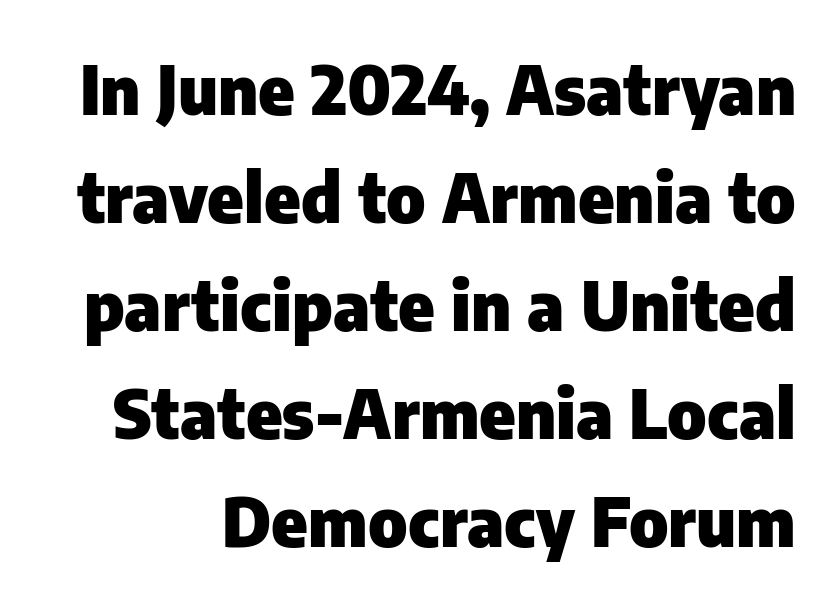
Q: Is the text bold? A: Yes.
Q: Is the text italic (slanted)? A: No, it is upright.
Q: Is the typeface a serif or a sans-serif typeface? A: Sans-serif.
Q: Is the text underlined? A: No.
Q: Is the spacing between letters normal or unusually wide? A: Normal.
Q: Is the spacing between lines tight, normal or loose? A: Normal.
Q: Width (condensed, normal, or wide)? A: Normal.
Q: Stroke contrast? A: Low.
Q: x-height? A: Medium.
Q: Monospaced? A: No.
